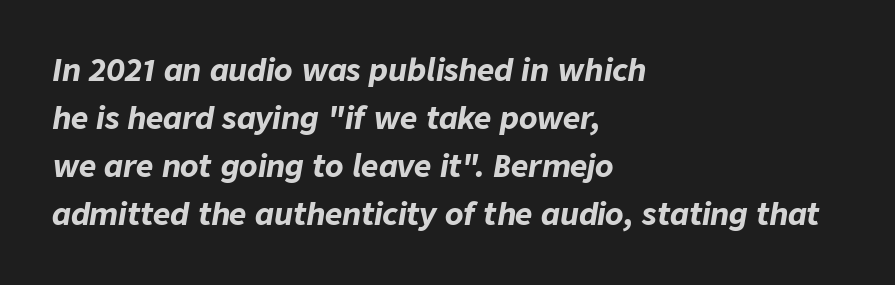
The image shows 30 px bold type, italic (leaning right); set left-aligned, normal line spacing (1.6x), normal letter spacing, not underlined; low stroke contrast and a medium x-height.
